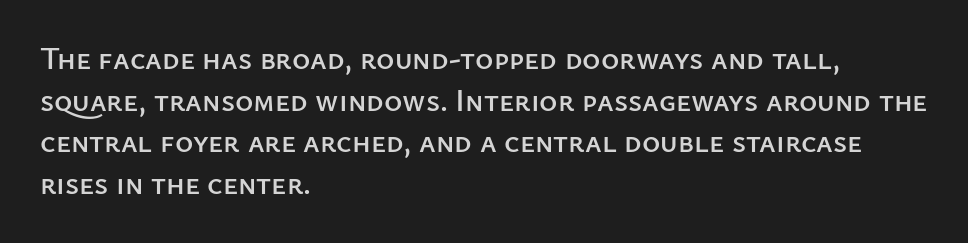
The lines are quadded left. In terms of posture, this sample is upright. No feet cap the strokes, marking this as sans-serif type. Each new line begins a customary step beneath the previous one.
